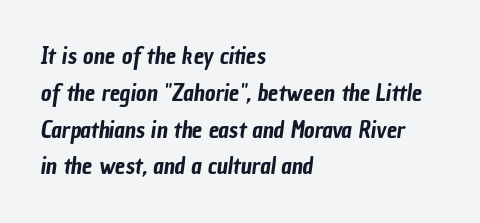
Each line starts at the same left margin while the right side varies. Rule under the text: the space is simply empty. If you measured baseline to baseline, you'd find a middling distance. Honestly, the letter spacing is just normal — you wouldn't notice it.
